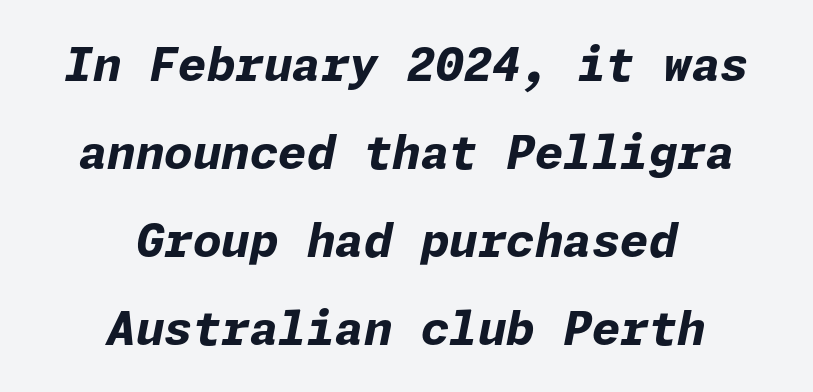
{"italic": "yes", "lean": "right", "slant_degrees": 11, "bold": "yes", "weight": "bold", "width": "normal", "stroke_contrast": "low", "x_height": "medium", "underline": "no", "align": "center", "line_spacing": "loose", "line_spacing_ratio": 1.91, "letter_spacing": "normal", "letter_spacing_em": 0.0, "glyph_px": 46}
